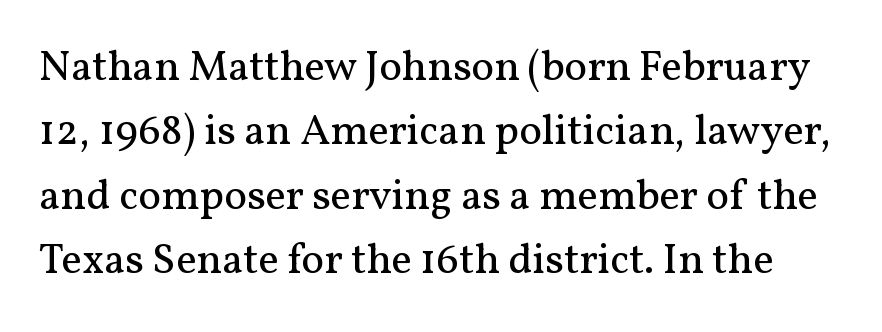
Underline: absent. Stem width sits at or under what a default text font uses. In terms of leading, this rendering sits right in the middle. The letters stand straight up with perfectly vertical stems. Spacing verdict: proportional, widths tailored to each character. Regarding serifs, this sample has them.
